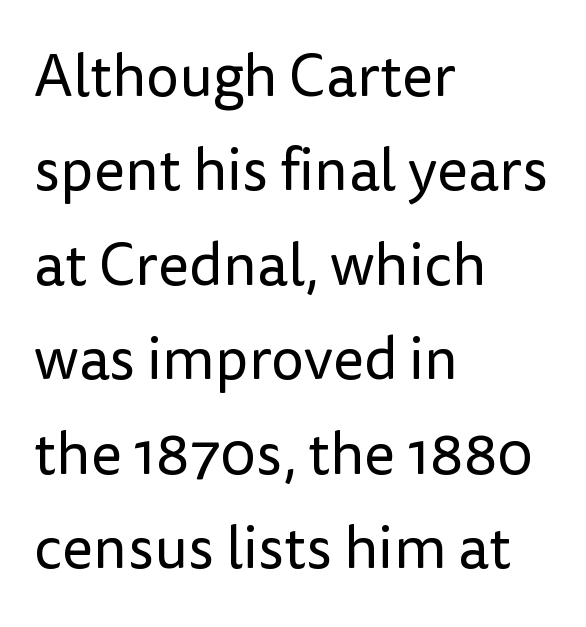
Q: Is the text bold? A: No.
Q: Is the text italic (slanted)? A: No, it is upright.
Q: Is the typeface a serif or a sans-serif typeface? A: Sans-serif.
Q: Is the text underlined? A: No.
Q: How is the paragraph aligned? A: Left-aligned.
Q: Is the spacing between letters normal or unusually wide? A: Normal.
Q: Is the spacing between lines tight, normal or loose? A: Normal.
Q: Width (condensed, normal, or wide)? A: Normal.
Q: Stroke contrast? A: Low.
Q: x-height? A: Medium.
Q: Monospaced? A: No.
